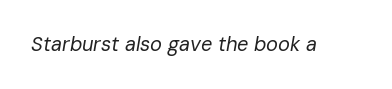
{"italic": "yes", "lean": "right", "slant_degrees": 10, "bold": "no", "underline": "no", "letter_spacing": "normal", "letter_spacing_em": 0.0, "glyph_px": 20}
